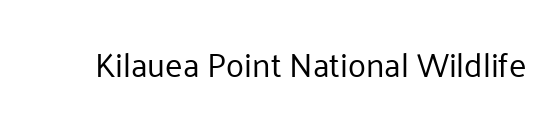
The image shows 33 px regular-weight sans-serif type, upright; set normal letter spacing, not underlined; low stroke contrast and a medium x-height.
